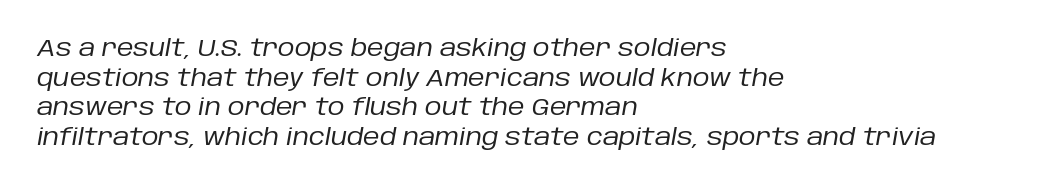
The letters are slanted; this is an italic face. Honestly, the letter spacing is just normal — you wouldn't notice it. Whoever set this chose a conventional vertical rhythm. Clear beneath every line of the passage.
